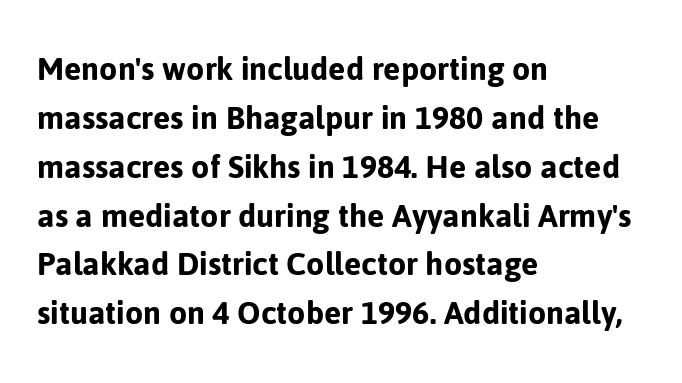
The line texture is even and compact thanks to regular tracking. Typeset ragged right — the left edge is the straight one. Clear beneath every line of the passage. The vertical gap from one line to the next is medium.
